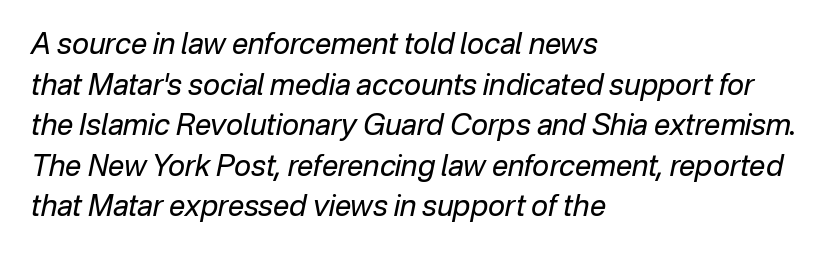
The image shows 29 px regular-weight type, italic (leaning right); set left-aligned, normal line spacing (1.4x), normal letter spacing, not underlined; low stroke contrast and a medium x-height.
